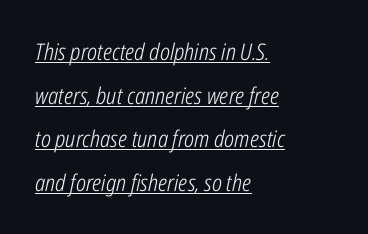
The image shows 23 px text type, italic (leaning right); set left-aligned, loose line spacing (1.9x), normal letter spacing, underlined.
